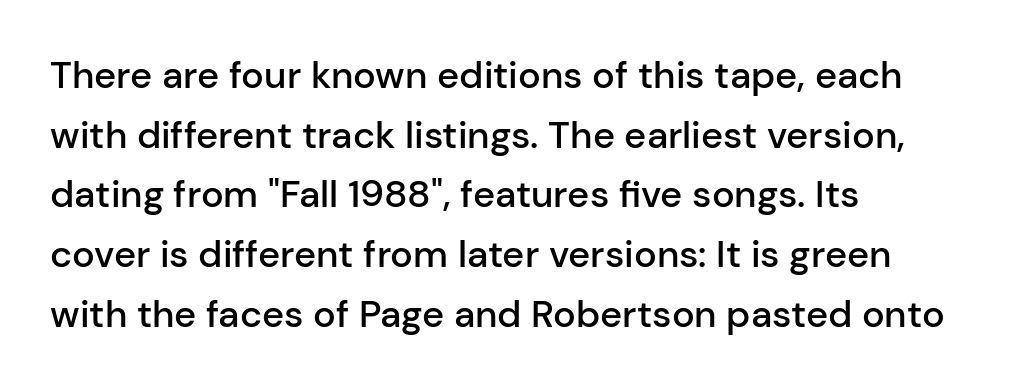
Q: Is the text bold? A: Semi-bold.
Q: Is the text italic (slanted)? A: No, it is upright.
Q: Is the typeface a serif or a sans-serif typeface? A: Sans-serif.
Q: Is the text underlined? A: No.
Q: How is the paragraph aligned? A: Left-aligned.
Q: Is the spacing between letters normal or unusually wide? A: Normal.
Q: Is the spacing between lines tight, normal or loose? A: Normal.
Q: Width (condensed, normal, or wide)? A: Normal.
Q: Stroke contrast? A: Low.
Q: x-height? A: Medium.
Q: Monospaced? A: No.
